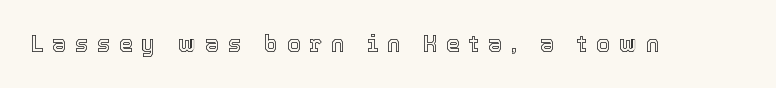
The image shows 23 px text type, upright; set unusually wide letter spacing (+0.36 em), not underlined.
